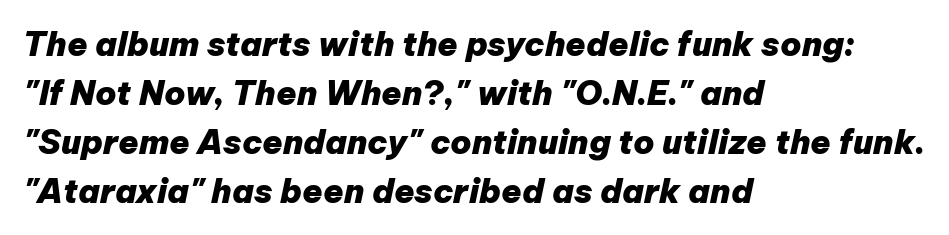
The text block is weighted toward the left margin, trailing off unevenly rightward. Character widths vary here, with narrow letters taking less room than wide ones. Summary of vertical rhythm: regular, with standard interline spacing. Check the space under the baseline: it is left empty. An italicized treatment has been applied to the whole sample.
